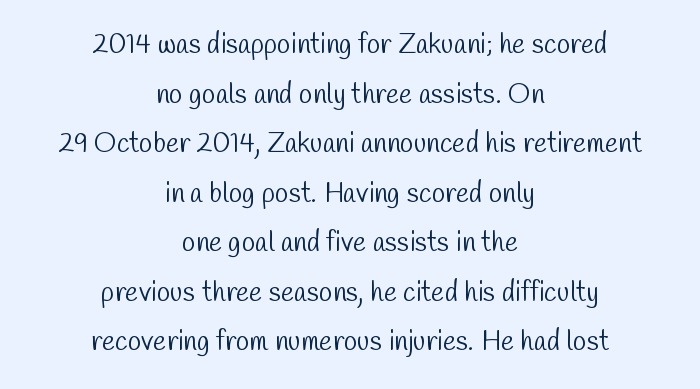
The image shows 28 px light, condensed sans-serif type; set centered, line spacing 1.77x, normal letter spacing, not underlined; low stroke contrast and a medium x-height.
